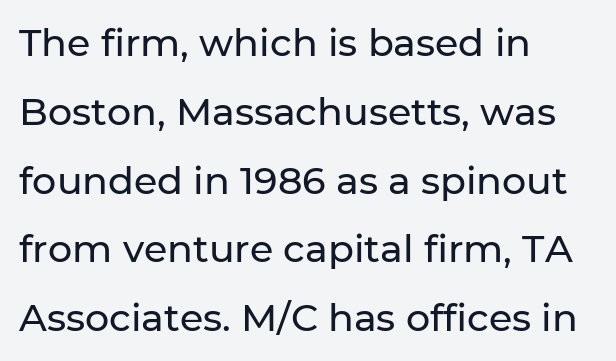
The image shows 38 px sans-serif type, upright; set left-aligned, line spacing 1.81x, normal letter spacing, not underlined; low stroke contrast and a medium x-height.
